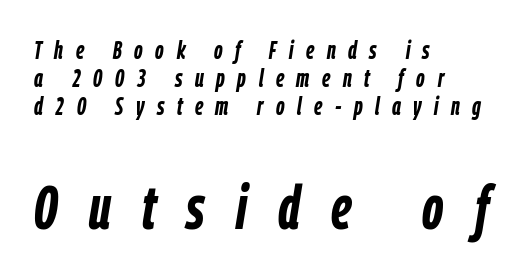
Q: Is the text bold? A: Yes.
Q: Is the text italic (slanted)? A: Yes, it leans right by about 9 degrees.
Q: Is the text underlined? A: No.
Q: How is the paragraph aligned? A: Left-aligned.
Q: Is the spacing between letters normal or unusually wide? A: Unusually wide.
Q: Is the spacing between lines tight, normal or loose? A: Tight.
Q: Which block of text is set in a larger size, the first (top) or the second (bottom)? A: The second (bottom) one.
Q: Width (condensed, normal, or wide)? A: Condensed.
Q: Stroke contrast? A: Low.
Q: x-height? A: Medium.
Q: Monospaced? A: No.
